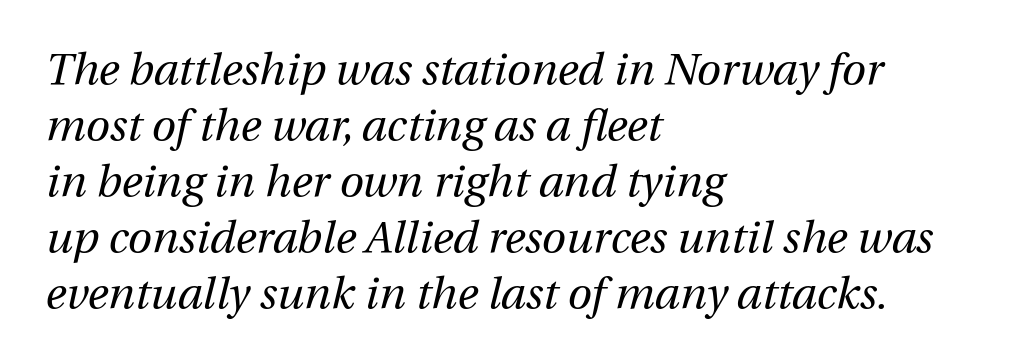
Q: Is the text bold? A: No.
Q: Is the text italic (slanted)? A: Yes, it leans right by about 12 degrees.
Q: Is the text underlined? A: No.
Q: How is the paragraph aligned? A: Left-aligned.
Q: Is the spacing between letters normal or unusually wide? A: Normal.
Q: Is the spacing between lines tight, normal or loose? A: Normal.
Q: Width (condensed, normal, or wide)? A: Normal.
Q: Stroke contrast? A: Medium.
Q: x-height? A: Medium.
Q: Monospaced? A: No.
